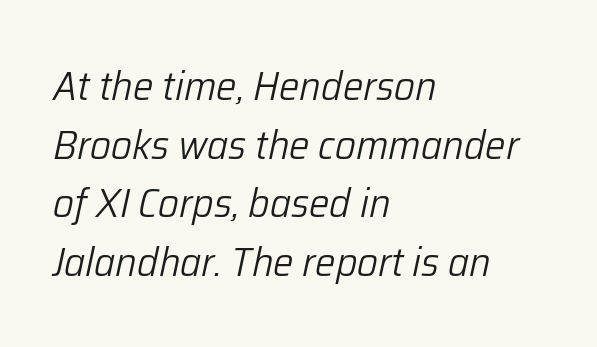
The image shows 41 px light type, italic (leaning right); set left-aligned, normal line spacing (1.43x), normal letter spacing, not underlined; low stroke contrast and a medium x-height.
